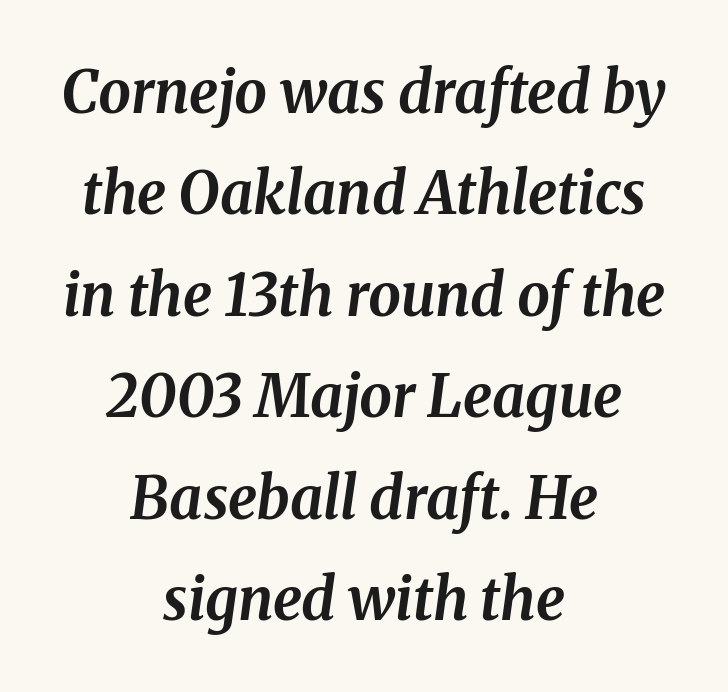
Short note: letters normally spaced. On the weight axis this lands at bold, roughly 700. Varying glyph widths throughout — classic text-font behaviour. Neither beginnings nor endings align; midpoints do. Descenders are the only things crossing below the line. The typography opts for an oblique posture over an upright one.
